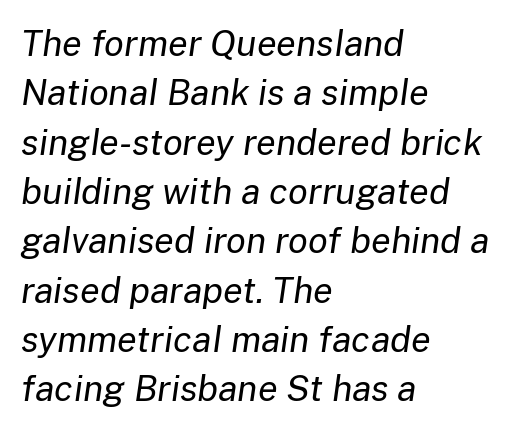
Q: Is the text bold? A: No.
Q: Is the text italic (slanted)? A: Yes, it leans right by about 8 degrees.
Q: Is the text underlined? A: No.
Q: How is the paragraph aligned? A: Left-aligned.
Q: Is the spacing between letters normal or unusually wide? A: Normal.
Q: Is the spacing between lines tight, normal or loose? A: Normal.
Q: Width (condensed, normal, or wide)? A: Normal.
Q: Stroke contrast? A: Low.
Q: x-height? A: Medium.
Q: Monospaced? A: No.
